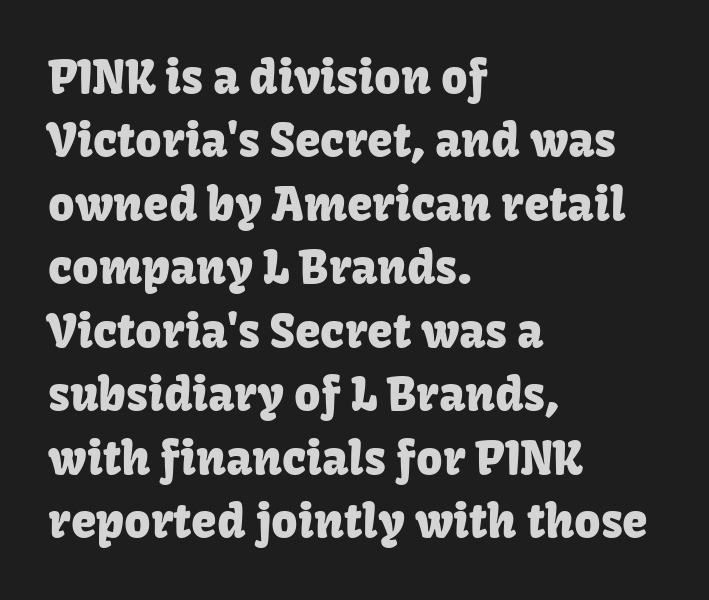
{"serif": "no", "italic": "no", "width": "normal", "stroke_contrast": "low", "x_height": "medium", "monospaced": "no", "underline": "no", "align": "left", "line_spacing": "normal", "line_spacing_ratio": 1.38, "letter_spacing": "normal", "letter_spacing_em": 0.0, "glyph_px": 46}
